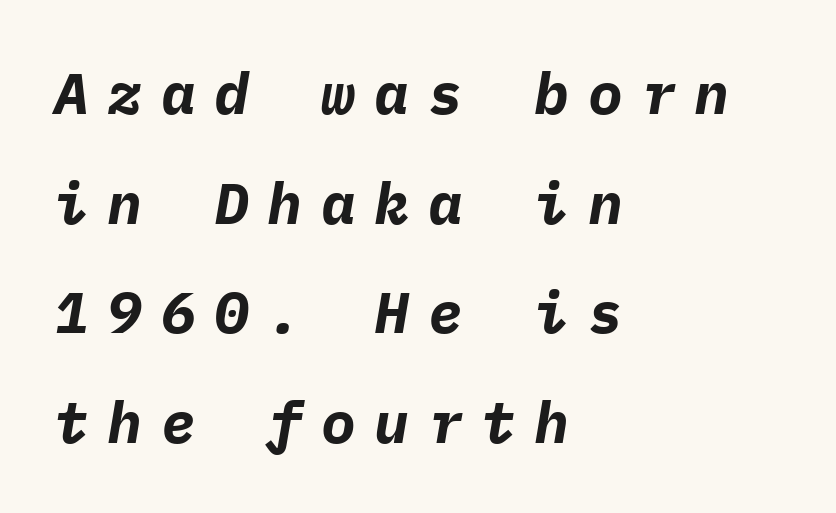
Q: Is the text bold? A: Yes.
Q: Is the text italic (slanted)? A: Yes, it leans right by about 9 degrees.
Q: Is the text underlined? A: No.
Q: How is the paragraph aligned? A: Left-aligned.
Q: Is the spacing between letters normal or unusually wide? A: Unusually wide.
Q: Width (condensed, normal, or wide)? A: Normal.
Q: Stroke contrast? A: Low.
Q: x-height? A: Medium.
Q: Monospaced? A: Yes.
